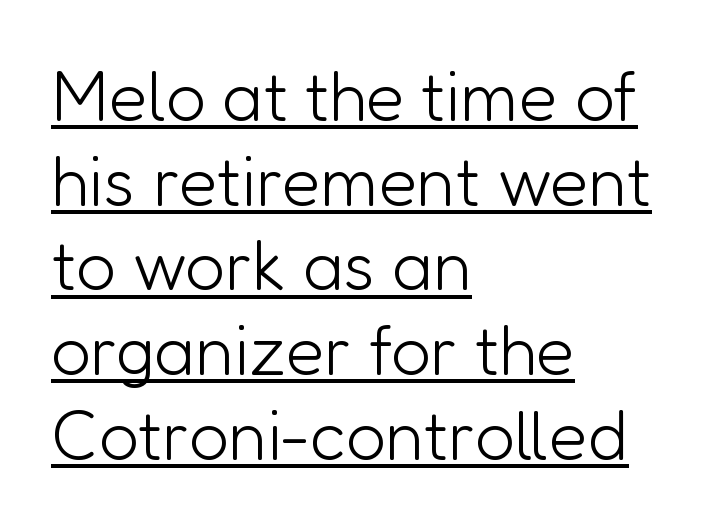
Q: Is the text bold? A: No.
Q: Is the text italic (slanted)? A: No, it is upright.
Q: Is the typeface a serif or a sans-serif typeface? A: Sans-serif.
Q: Is the text underlined? A: Yes.
Q: How is the paragraph aligned? A: Left-aligned.
Q: Is the spacing between letters normal or unusually wide? A: Normal.
Q: Width (condensed, normal, or wide)? A: Normal.
Q: Stroke contrast? A: Low.
Q: x-height? A: Medium.
Q: Monospaced? A: No.
